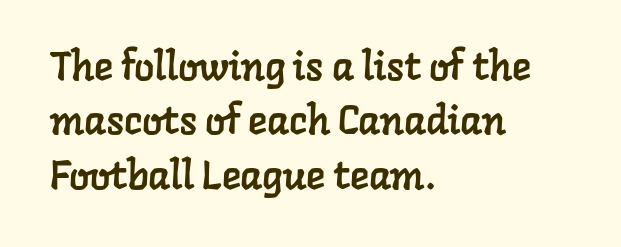
The passage shown stacks its lines at a standard gap. The rendering uses natural spacing where letterforms have individual widths. Small tapered or slab feet sit at the stroke ends, so this counts as serif. The lines in this sample share a left origin and differ only in where they stop. There is no visible air inserted between adjacent glyphs. The specimen omits any rule beneath the text block's lines.
